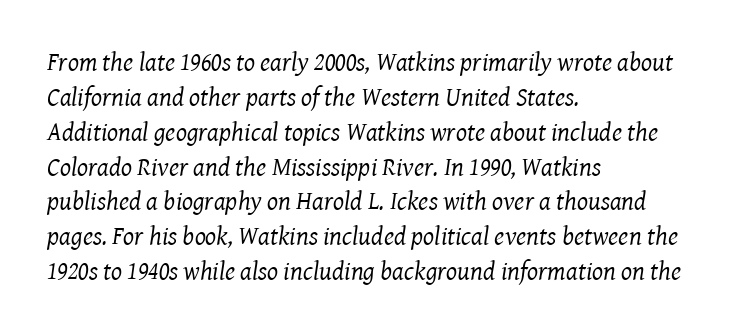
{"italic": "yes", "lean": "right", "slant_degrees": 8, "bold": "no", "underline": "no", "align": "left", "line_spacing": "normal", "line_spacing_ratio": 1.34, "letter_spacing": "normal", "letter_spacing_em": 0.0, "glyph_px": 26}
